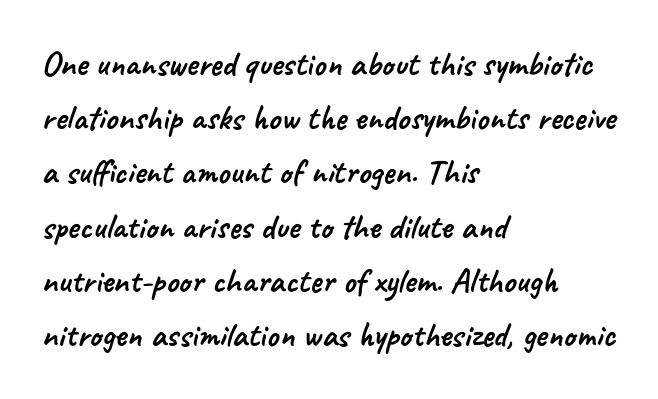
The space between consecutive lines is moderate. Observe the ordinary spacing: letters are neighbours, not strangers. The typesetter chose a ragged-right arrangement here. This rendering features lettering with no underline. Stroke terminals: plain, sans-serif.
